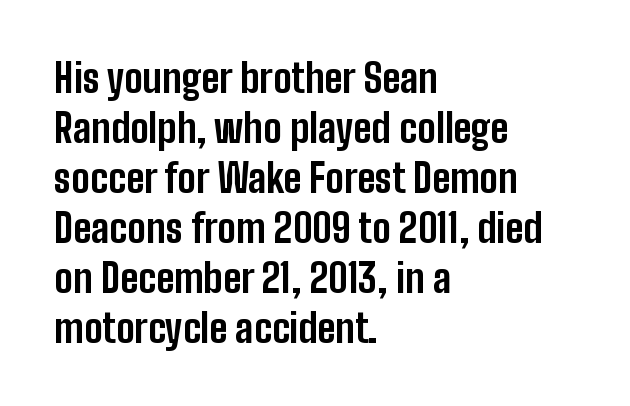
As a designer I'd log this as weight 700, bold. The horizontal fit of the characters is conventional and even. This sample keeps an unexceptional amount of space between lines. Type style note: lacks serifs. A roman cut, with each character standing at attention.
